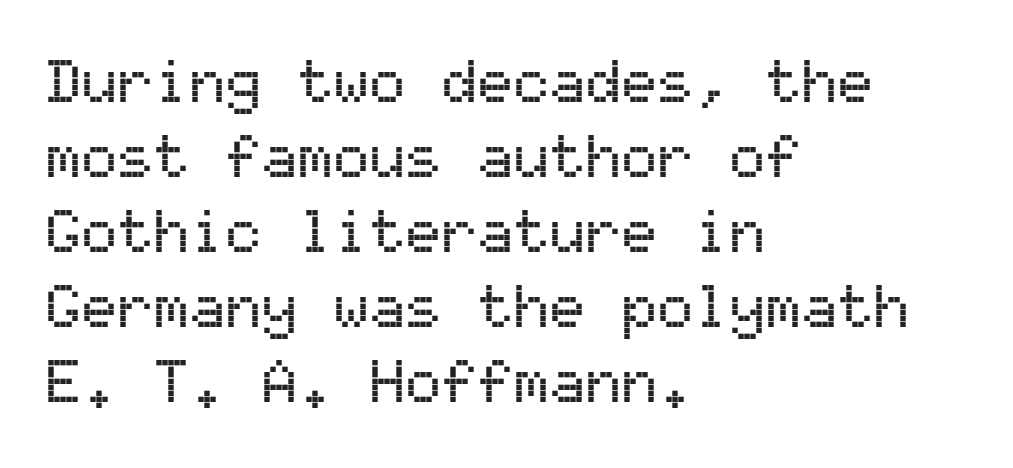
The image shows 60 px sans-serif type, upright, monospaced; set left-aligned, normal line spacing (1.25x), normal letter spacing, not underlined; medium stroke contrast and a medium x-height.
